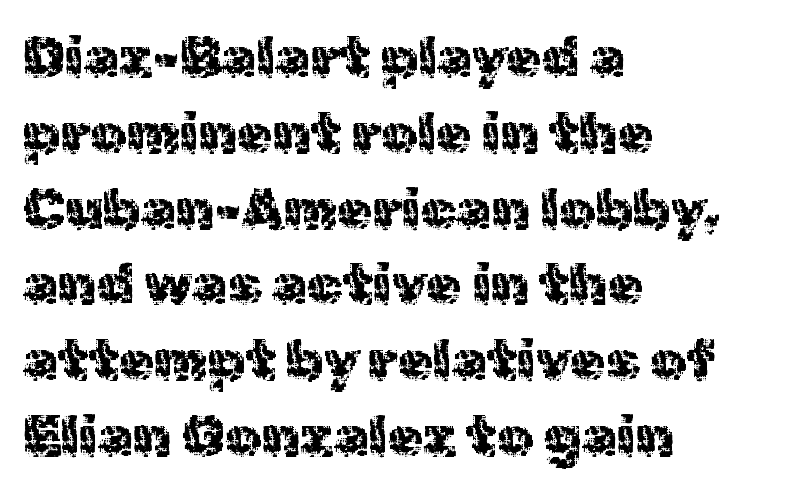
{"serif": "no", "italic": "no", "width": "normal", "x_height": "medium", "monospaced": "no", "underline": "no", "align": "left", "line_spacing": "normal", "line_spacing_ratio": 1.33, "letter_spacing": "normal", "letter_spacing_em": 0.0, "glyph_px": 57}
